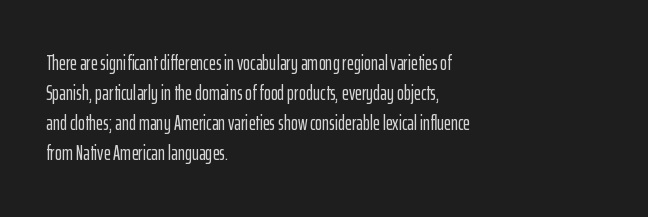
Q: Is the text italic (slanted)? A: No, it is upright.
Q: Is the text underlined? A: No.
Q: How is the paragraph aligned? A: Left-aligned.
Q: Is the spacing between letters normal or unusually wide? A: Normal.
Q: Is the spacing between lines tight, normal or loose? A: Normal.
